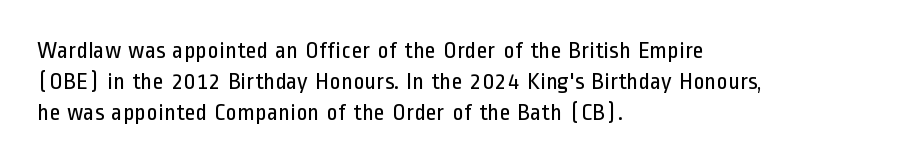
The image shows 24 px text type, upright; set left-aligned, normal line spacing (1.3x), normal letter spacing, not underlined.
